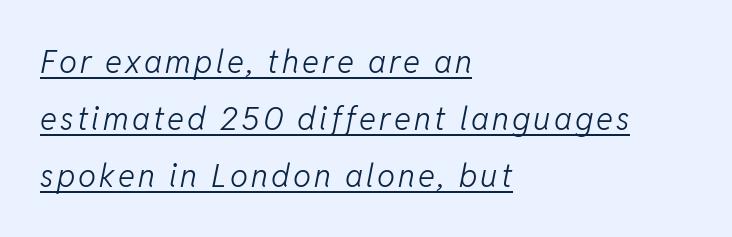
{"italic": "yes", "lean": "right", "slant_degrees": 11, "bold": "no", "weight": "light", "width": "normal", "stroke_contrast": "low", "x_height": "medium", "monospaced": "no", "underline": "yes", "align": "left", "line_spacing_ratio": 1.78, "glyph_px": 32}
